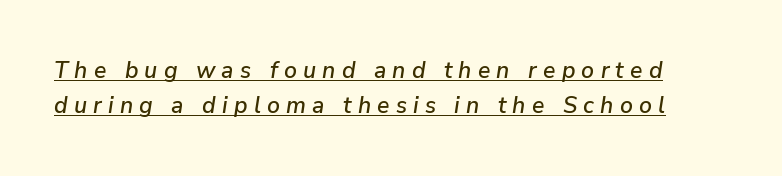
The image shows 23 px text type, italic (leaning right); set normal line spacing (1.52x), unusually wide letter spacing (+0.27 em), underlined.
